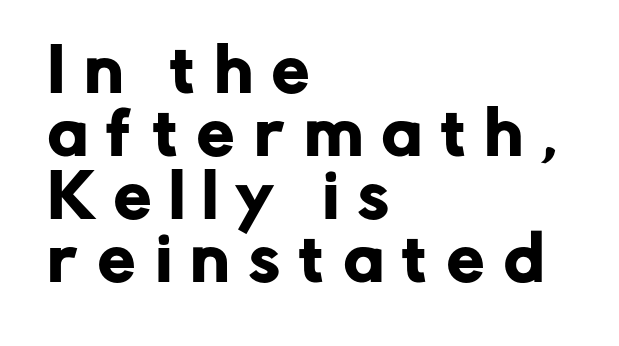
{"serif": "no", "italic": "no", "width": "normal", "stroke_contrast": "low", "x_height": "medium", "monospaced": "no", "underline": "no", "align": "left", "line_spacing": "tight", "line_spacing_ratio": 1.07, "letter_spacing": "wide", "letter_spacing_em": 0.34, "glyph_px": 59}
